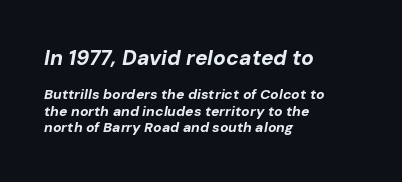
Q: Is the text bold? A: Yes.
Q: Is the text italic (slanted)? A: Yes, it leans right by about 10 degrees.
Q: Is the text underlined? A: No.
Q: How is the paragraph aligned? A: Left-aligned.
Q: Is the spacing between letters normal or unusually wide? A: Normal.
Q: Which block of text is set in a larger size, the first (top) or the second (bottom)? A: The first (top) one.
